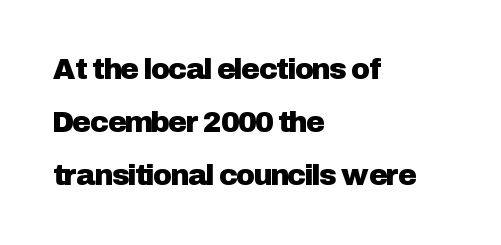
Q: Is the text italic (slanted)? A: No, it is upright.
Q: Is the typeface a serif or a sans-serif typeface? A: Sans-serif.
Q: Is the text underlined? A: No.
Q: How is the paragraph aligned? A: Left-aligned.
Q: Is the spacing between letters normal or unusually wide? A: Normal.
Q: Width (condensed, normal, or wide)? A: Normal.
Q: Stroke contrast? A: Low.
Q: x-height? A: Medium.
Q: Monospaced? A: No.
